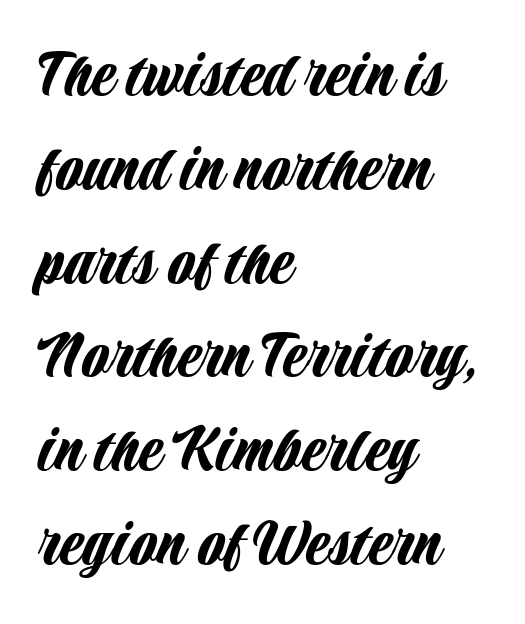
{"serif": "no", "width": "condensed", "stroke_contrast": "low", "x_height": "large", "monospaced": "no", "underline": "no", "align": "left", "line_spacing": "normal", "line_spacing_ratio": 1.34, "letter_spacing": "normal", "letter_spacing_em": 0.0, "glyph_px": 70}
